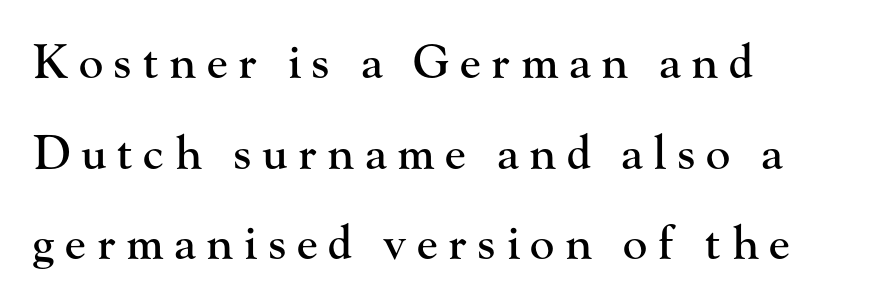
The image shows 46 px serif type, upright; set left-aligned, loose line spacing (1.97x), unusually wide letter spacing (+0.23 em), not underlined; high stroke contrast and a small x-height.
